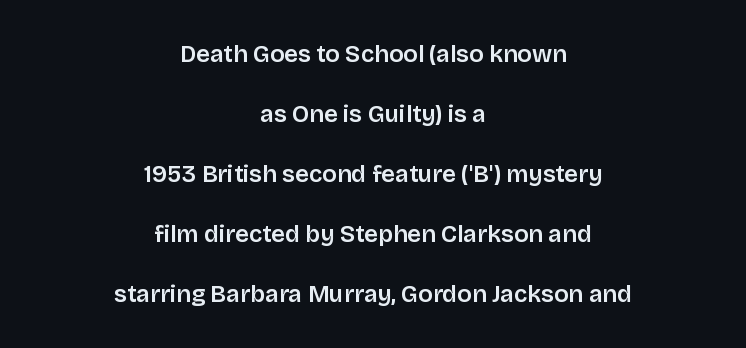
The lettering holds an erect, upright posture throughout. A bare baseline throughout the passage. Each word holds together tightly as a unit, with standard inter-letter gaps. Horizontal bands of white between lines are thick stripes.
